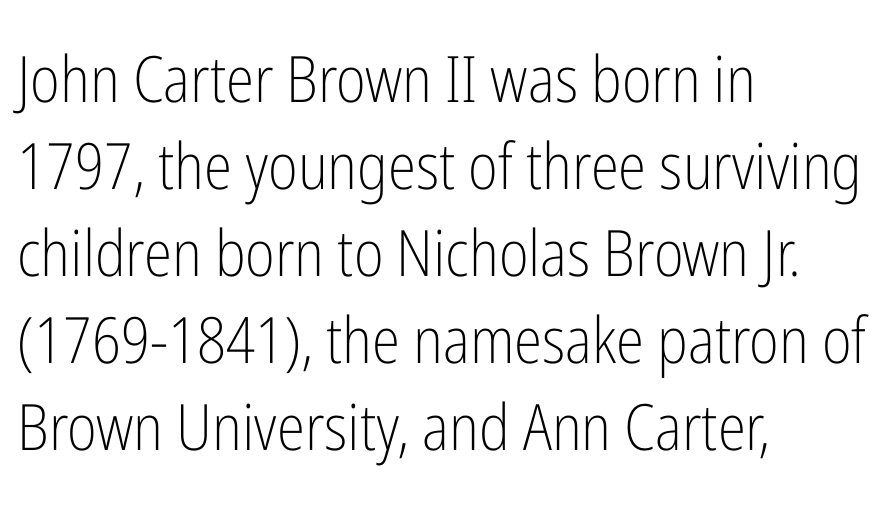
Q: Is the text bold? A: No.
Q: Is the text italic (slanted)? A: No, it is upright.
Q: Is the typeface a serif or a sans-serif typeface? A: Sans-serif.
Q: Is the text underlined? A: No.
Q: How is the paragraph aligned? A: Left-aligned.
Q: Is the spacing between letters normal or unusually wide? A: Normal.
Q: Is the spacing between lines tight, normal or loose? A: Normal.
Q: Width (condensed, normal, or wide)? A: Condensed.
Q: Stroke contrast? A: Low.
Q: x-height? A: Medium.
Q: Monospaced? A: No.
